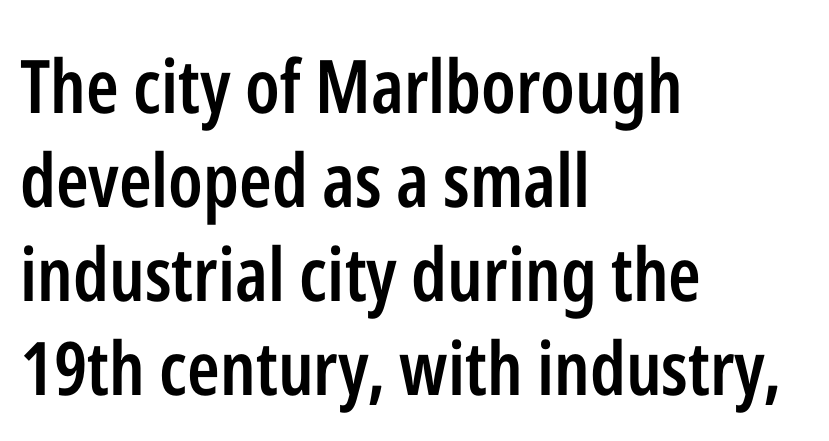
Q: Is the text bold? A: Semi-bold.
Q: Is the text italic (slanted)? A: No, it is upright.
Q: Is the typeface a serif or a sans-serif typeface? A: Sans-serif.
Q: Is the text underlined? A: No.
Q: How is the paragraph aligned? A: Left-aligned.
Q: Is the spacing between letters normal or unusually wide? A: Normal.
Q: Is the spacing between lines tight, normal or loose? A: Normal.
Q: Width (condensed, normal, or wide)? A: Condensed.
Q: Stroke contrast? A: Low.
Q: x-height? A: Medium.
Q: Monospaced? A: No.
